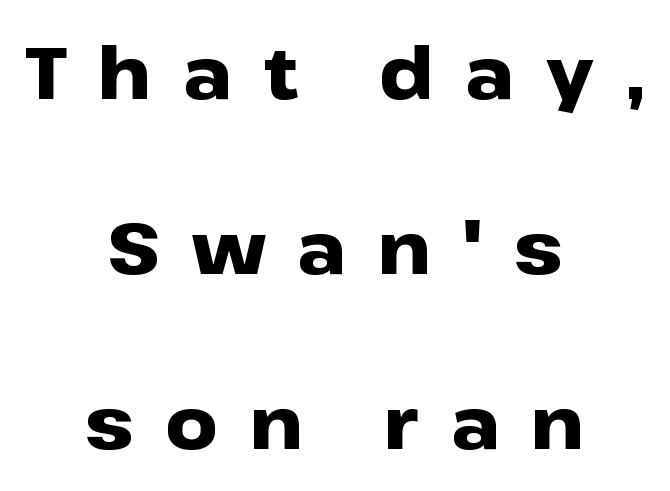
{"serif": "no", "italic": "no", "bold": "yes", "weight": "heavy", "width": "wide", "stroke_contrast": "low", "x_height": "medium", "monospaced": "no", "underline": "no", "align": "center", "line_spacing": "loose", "line_spacing_ratio": 2.43, "letter_spacing": "wide", "letter_spacing_em": 0.44, "glyph_px": 72}
